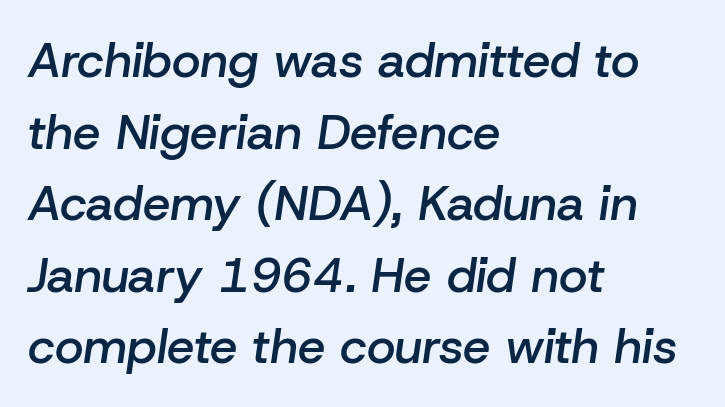
The image shows 49 px semibold type, italic (leaning right); set left-aligned, normal line spacing (1.46x), normal letter spacing, not underlined; low stroke contrast and a medium x-height.
